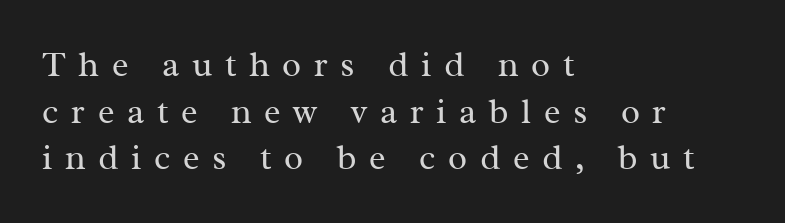
{"serif": "yes", "italic": "no", "bold": "no", "weight": "regular", "width": "normal", "stroke_contrast": "medium", "x_height": "medium", "monospaced": "no", "underline": "no", "align": "left", "line_spacing": "normal", "line_spacing_ratio": 1.33, "letter_spacing": "wide", "letter_spacing_em": 0.36, "glyph_px": 35}
